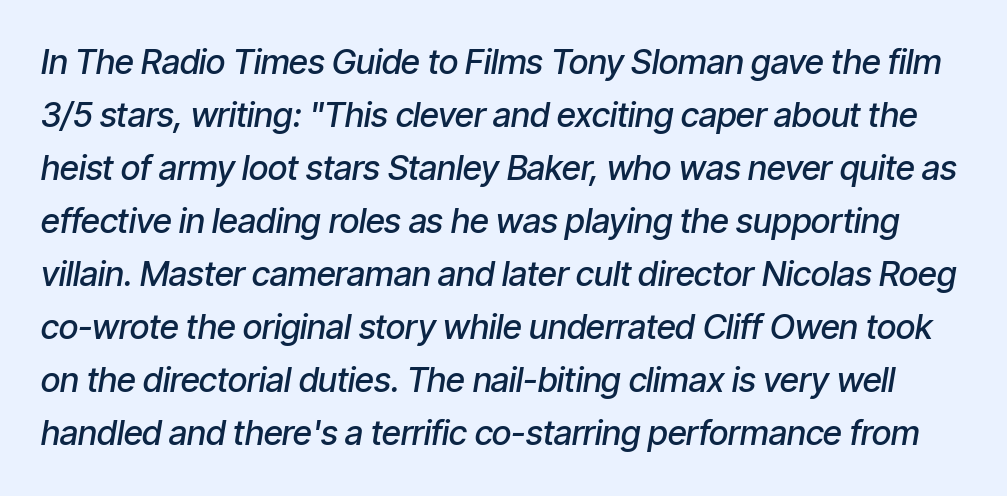
The letters advance in unequal steps, a hallmark of proportional type. The rendering uses a moderate line-height, typical for paragraphs. The characters look somewhat weighty, a semibold short of true bold. The passage shown leans; its letterforms are oblique. Glance below the letters and you will spot only blank space. There is no visible air inserted between adjacent glyphs.
